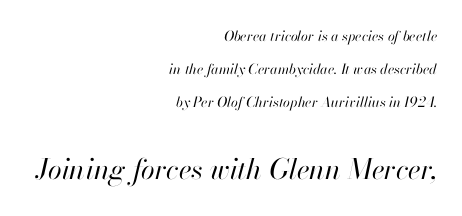
The image shows 28 px regular-weight type, italic (leaning right); set right-aligned, loose line spacing (2.37x), normal letter spacing, not underlined; the second (bottom) block is 2.0x larger; high stroke contrast and a small x-height.
